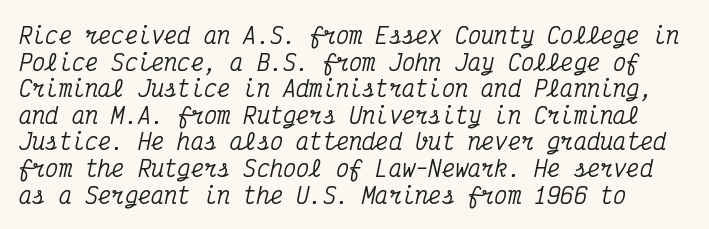
{"italic": "yes", "lean": "right", "slant_degrees": 12, "underline": "no", "line_spacing_ratio": 1.21, "letter_spacing": "normal", "letter_spacing_em": 0.0, "glyph_px": 22}
